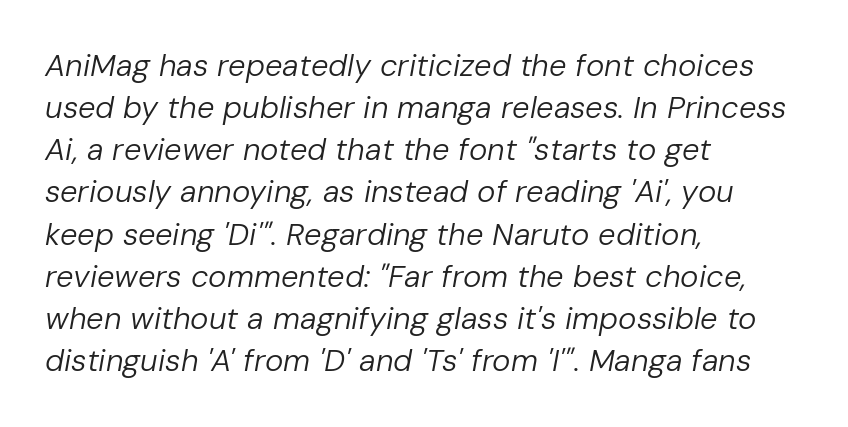
Q: Is the text bold? A: No.
Q: Is the text italic (slanted)? A: Yes, it leans right by about 10 degrees.
Q: Is the text underlined? A: No.
Q: How is the paragraph aligned? A: Left-aligned.
Q: Is the spacing between letters normal or unusually wide? A: Normal.
Q: Is the spacing between lines tight, normal or loose? A: Normal.
Q: Width (condensed, normal, or wide)? A: Normal.
Q: Stroke contrast? A: Low.
Q: x-height? A: Medium.
Q: Monospaced? A: No.
